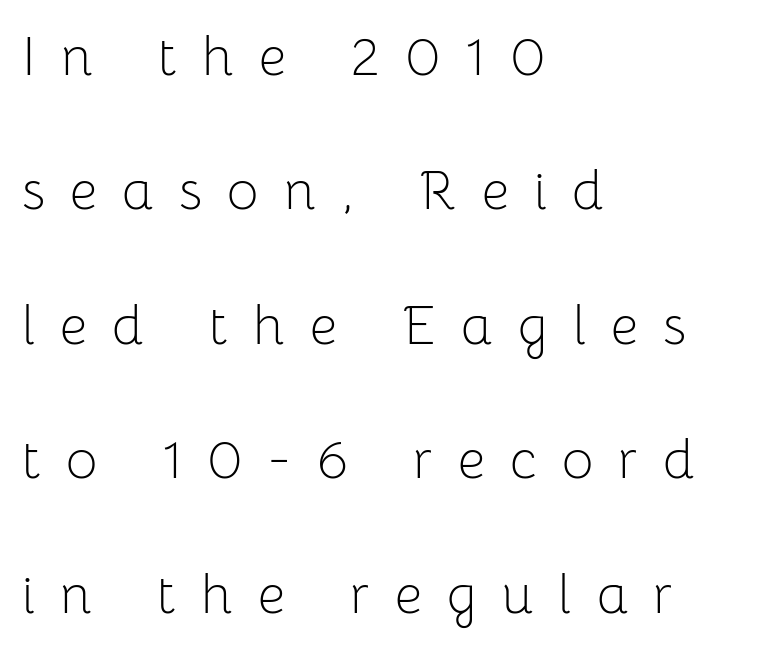
Q: Is the text bold? A: No.
Q: Is the text italic (slanted)? A: No, it is upright.
Q: Is the typeface a serif or a sans-serif typeface? A: Sans-serif.
Q: Is the text underlined? A: No.
Q: How is the paragraph aligned? A: Left-aligned.
Q: Is the spacing between letters normal or unusually wide? A: Unusually wide.
Q: Is the spacing between lines tight, normal or loose? A: Loose.
Q: Width (condensed, normal, or wide)? A: Normal.
Q: Stroke contrast? A: Low.
Q: x-height? A: Medium.
Q: Monospaced? A: No.
